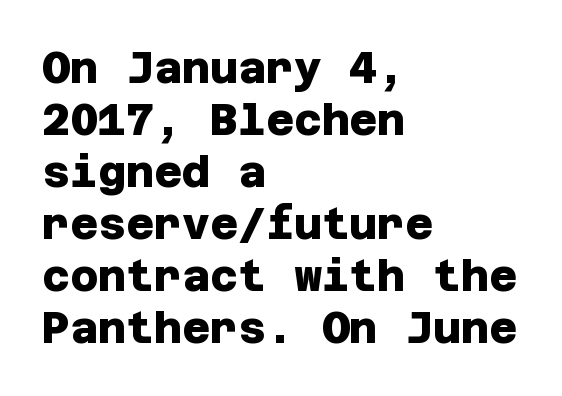
The image shows 43 px heavy sans-serif type; set left-aligned, line spacing 1.21x, normal letter spacing, not underlined; low stroke contrast and a large x-height.
